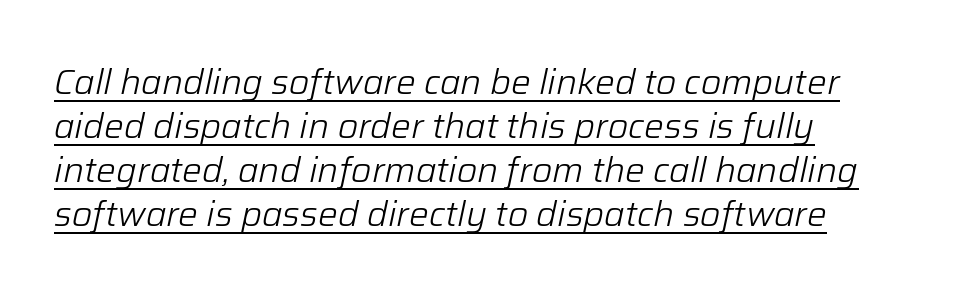
The image shows 35 px light type, italic (leaning right); set left-aligned, normal line spacing (1.26x), normal letter spacing, underlined; low stroke contrast and a medium x-height.
